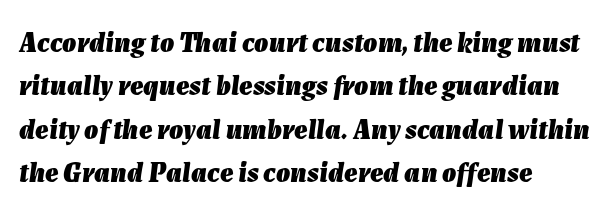
Q: Is the text bold? A: Yes.
Q: Is the text italic (slanted)? A: Yes, it leans right by about 7 degrees.
Q: Is the text underlined? A: No.
Q: How is the paragraph aligned? A: Left-aligned.
Q: Is the spacing between letters normal or unusually wide? A: Normal.
Q: Is the spacing between lines tight, normal or loose? A: Normal.
Q: Width (condensed, normal, or wide)? A: Normal.
Q: Stroke contrast? A: Low.
Q: x-height? A: Medium.
Q: Monospaced? A: No.
